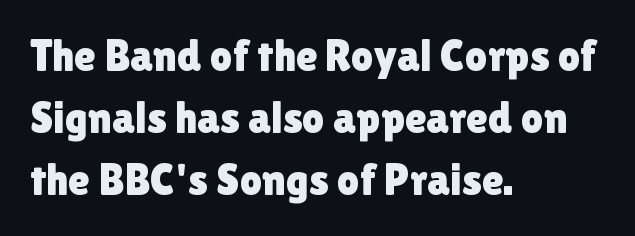
The image shows 44 px sans-serif type, upright; set left-aligned, normal line spacing (1.41x), normal letter spacing, not underlined; low stroke contrast and a medium x-height.
